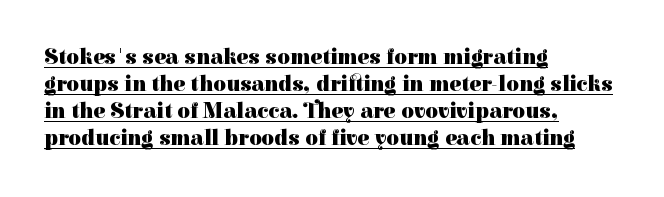
The image shows 22 px bold type, upright; set left-aligned, line spacing 1.23x, normal letter spacing, underlined.
